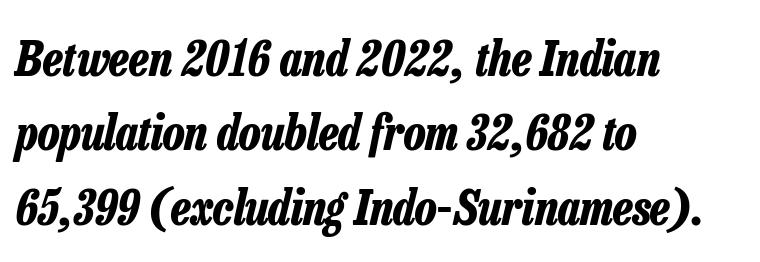
Q: Is the text bold? A: Yes.
Q: Is the text italic (slanted)? A: Yes, it leans right by about 13 degrees.
Q: Is the text underlined? A: No.
Q: How is the paragraph aligned? A: Left-aligned.
Q: Is the spacing between letters normal or unusually wide? A: Normal.
Q: Is the spacing between lines tight, normal or loose? A: Normal.
Q: Width (condensed, normal, or wide)? A: Condensed.
Q: Stroke contrast? A: Low.
Q: x-height? A: Medium.
Q: Monospaced? A: No.
